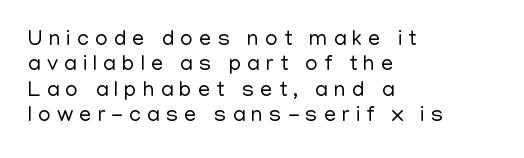
{"italic": "no", "bold": "no", "underline": "no", "align": "left", "line_spacing": "tight", "line_spacing_ratio": 1.15, "letter_spacing": "wide", "letter_spacing_em": 0.27, "glyph_px": 22}
